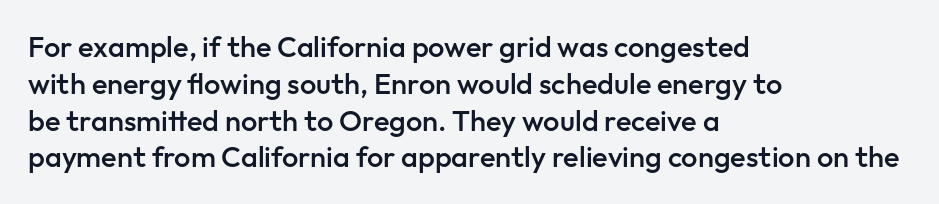
The image shows 29 px semibold sans-serif type, upright; set left-aligned, normal line spacing (1.27x), normal letter spacing, not underlined; low stroke contrast and a medium x-height.
